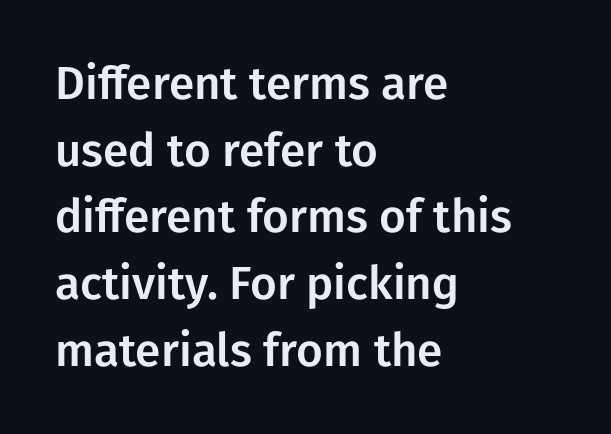
Q: Is the text italic (slanted)? A: No, it is upright.
Q: Is the typeface a serif or a sans-serif typeface? A: Sans-serif.
Q: Is the text underlined? A: No.
Q: How is the paragraph aligned? A: Left-aligned.
Q: Is the spacing between letters normal or unusually wide? A: Normal.
Q: Is the spacing between lines tight, normal or loose? A: Normal.
Q: Width (condensed, normal, or wide)? A: Normal.
Q: Stroke contrast? A: Low.
Q: x-height? A: Medium.
Q: Monospaced? A: No.
